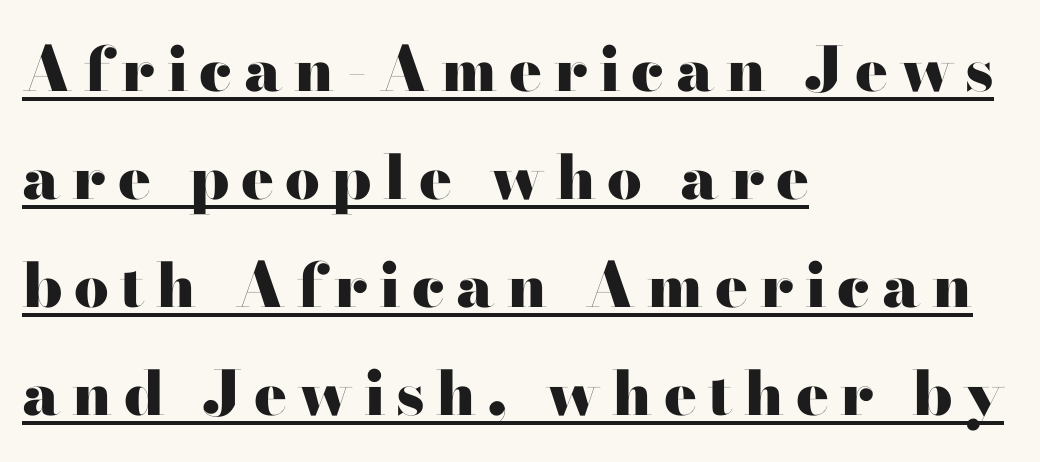
Q: Is the text bold? A: Yes.
Q: Is the text italic (slanted)? A: No, it is upright.
Q: Is the typeface a serif or a sans-serif typeface? A: Serif.
Q: Is the text underlined? A: Yes.
Q: How is the paragraph aligned? A: Left-aligned.
Q: Width (condensed, normal, or wide)? A: Wide.
Q: Stroke contrast? A: High.
Q: x-height? A: Small.
Q: Monospaced? A: No.
